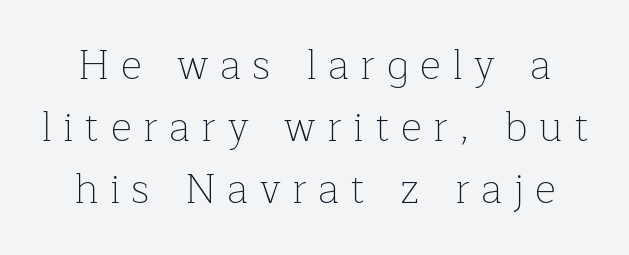
Q: Is the text bold? A: No.
Q: Is the text italic (slanted)? A: No, it is upright.
Q: Is the typeface a serif or a sans-serif typeface? A: Serif.
Q: Is the text underlined? A: No.
Q: How is the paragraph aligned? A: Centered.
Q: Is the spacing between letters normal or unusually wide? A: Unusually wide.
Q: Is the spacing between lines tight, normal or loose? A: Normal.
Q: Width (condensed, normal, or wide)? A: Normal.
Q: Stroke contrast? A: Low.
Q: x-height? A: Medium.
Q: Monospaced? A: No.
